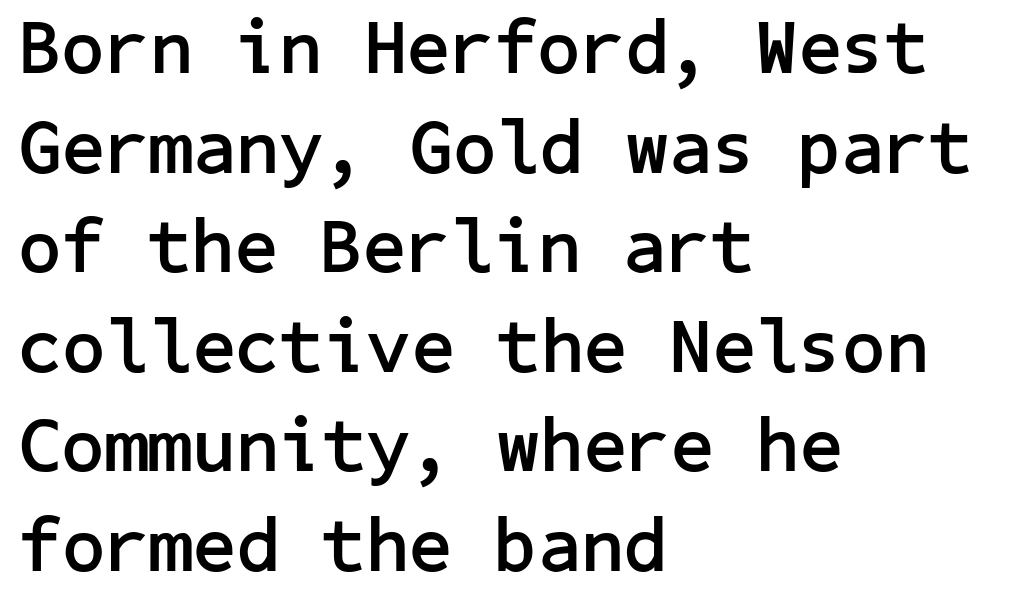
Q: Is the text bold? A: Yes.
Q: Is the text italic (slanted)? A: No, it is upright.
Q: Is the typeface a serif or a sans-serif typeface? A: Sans-serif.
Q: Is the text underlined? A: No.
Q: How is the paragraph aligned? A: Left-aligned.
Q: Is the spacing between letters normal or unusually wide? A: Normal.
Q: Is the spacing between lines tight, normal or loose? A: Normal.
Q: Width (condensed, normal, or wide)? A: Normal.
Q: Stroke contrast? A: Low.
Q: x-height? A: Medium.
